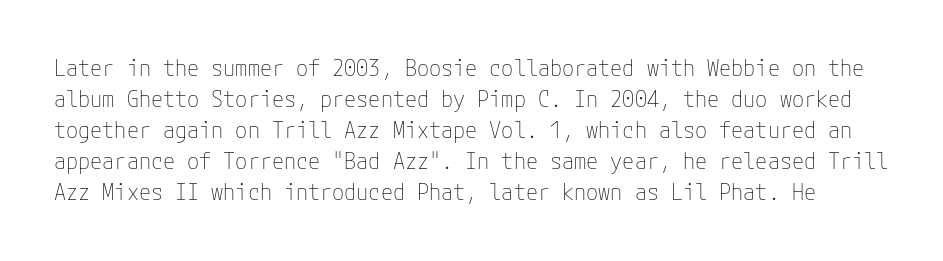
Q: Is the text bold? A: No.
Q: Is the text italic (slanted)? A: No, it is upright.
Q: Is the text underlined? A: No.
Q: Is the spacing between letters normal or unusually wide? A: Normal.
Q: Is the spacing between lines tight, normal or loose? A: Normal.
